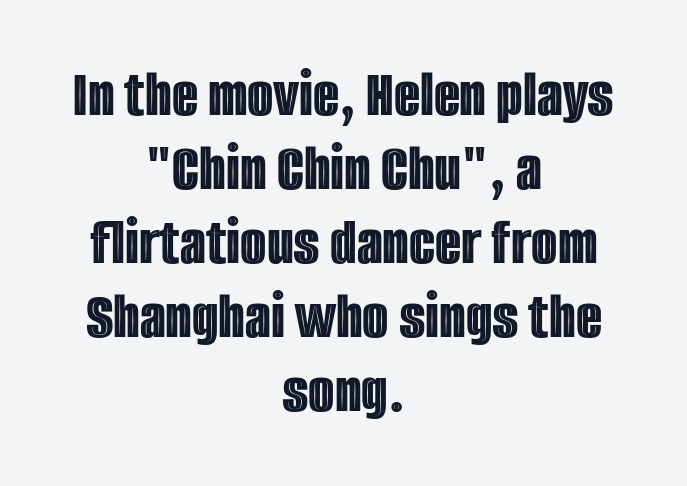
The image shows 68 px condensed type, upright; set centered, tight line spacing (1.09x), normal letter spacing, not underlined; a large x-height.
